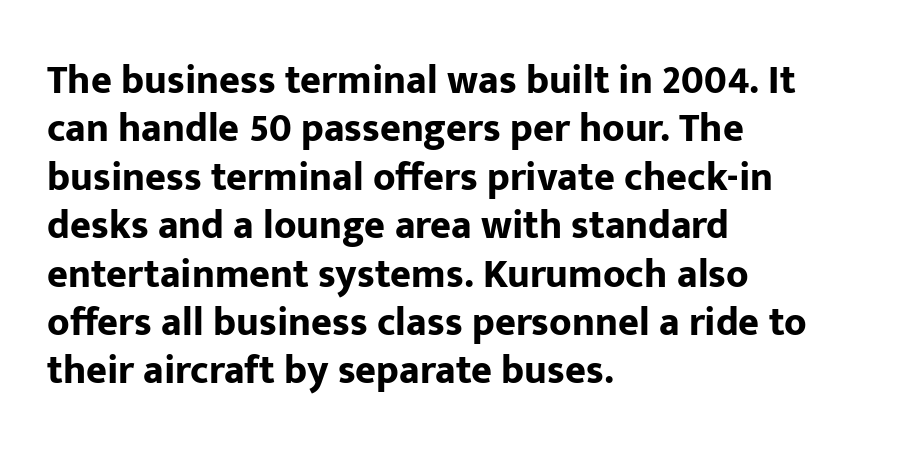
The image shows 40 px bold sans-serif type, upright; set left-aligned, line spacing 1.21x, normal letter spacing, not underlined; low stroke contrast and a medium x-height.
